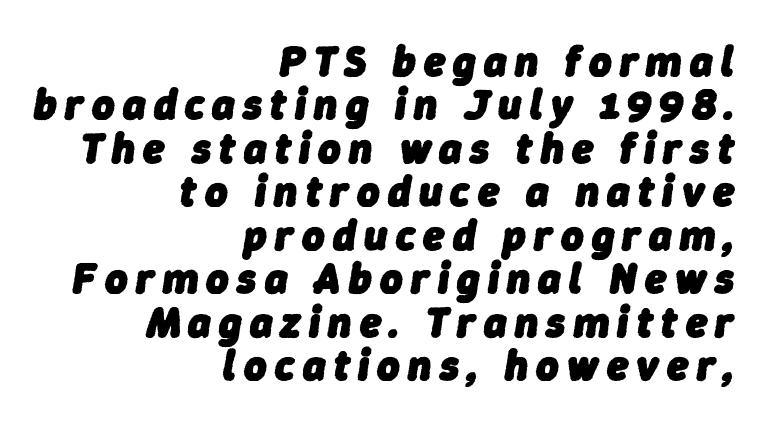
The image shows 43 px heavy type, italic (leaning right); set right-aligned, tight line spacing (1.01x), not underlined; low stroke contrast and a medium x-height.
